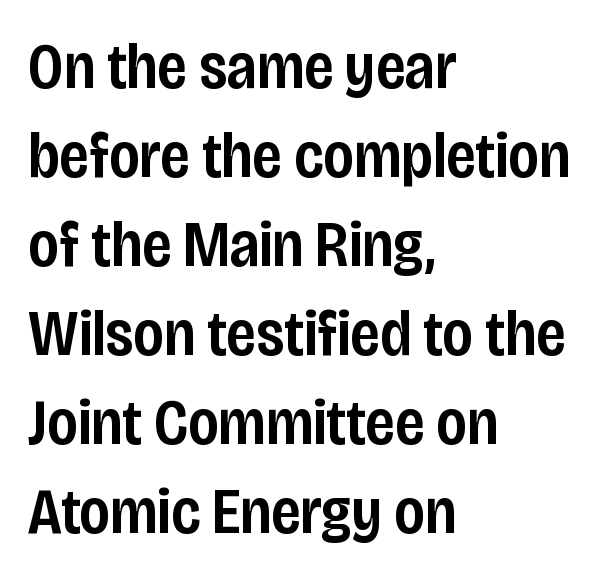
{"serif": "no", "italic": "no", "bold": "semi", "weight": "semibold", "width": "condensed", "stroke_contrast": "low", "x_height": "large", "monospaced": "no", "underline": "no", "align": "left", "line_spacing": "normal", "line_spacing_ratio": 1.39, "letter_spacing": "normal", "letter_spacing_em": 0.0, "glyph_px": 64}
